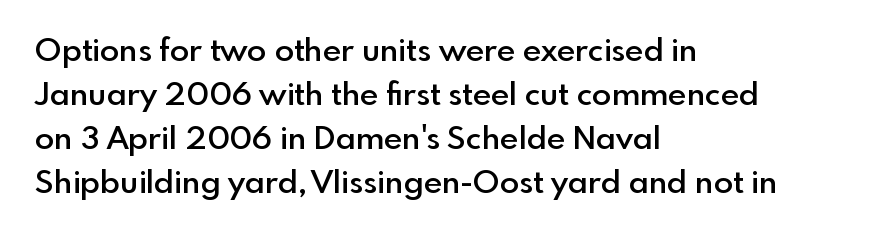
{"serif": "no", "italic": "no", "bold": "semi", "weight": "semibold", "width": "normal", "x_height": "small", "monospaced": "no", "underline": "no", "align": "left", "line_spacing": "normal", "line_spacing_ratio": 1.37, "letter_spacing": "normal", "letter_spacing_em": 0.0, "glyph_px": 32}
